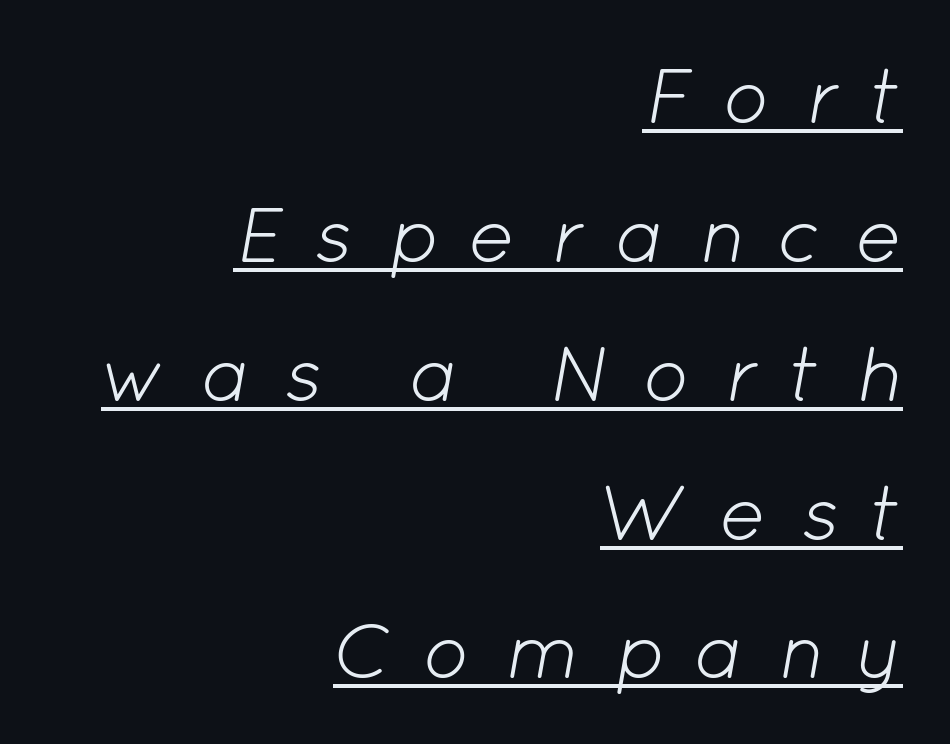
Q: Is the text bold? A: No.
Q: Is the text italic (slanted)? A: Yes, it leans right by about 12 degrees.
Q: Is the text underlined? A: Yes.
Q: How is the paragraph aligned? A: Right-aligned.
Q: Is the spacing between letters normal or unusually wide? A: Unusually wide.
Q: Width (condensed, normal, or wide)? A: Normal.
Q: Stroke contrast? A: Low.
Q: x-height? A: Medium.
Q: Monospaced? A: No.
